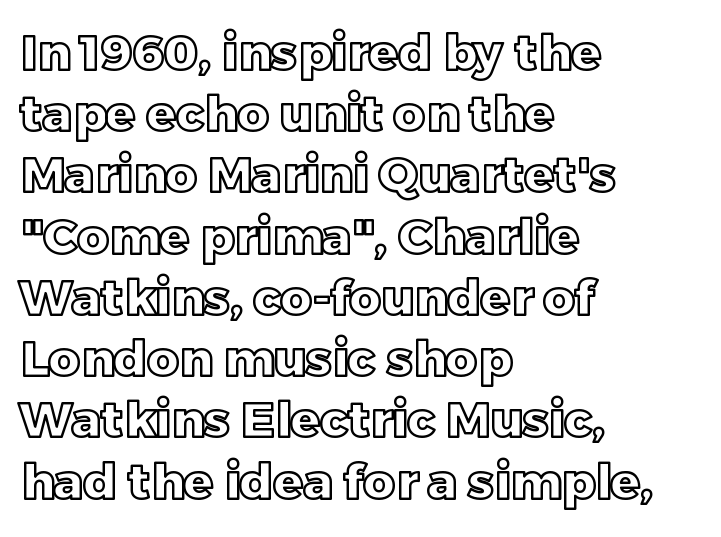
{"italic": "no", "width": "normal", "x_height": "large", "monospaced": "no", "underline": "no", "align": "left", "line_spacing": "normal", "line_spacing_ratio": 1.25, "letter_spacing": "normal", "letter_spacing_em": 0.0, "glyph_px": 49}
